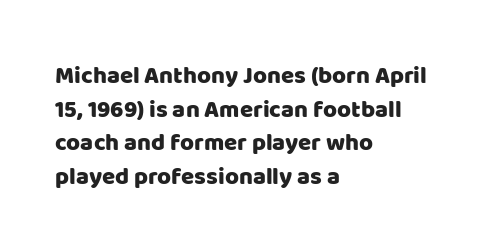
{"italic": "no", "underline": "no", "align": "left", "line_spacing": "normal", "line_spacing_ratio": 1.4, "letter_spacing": "normal", "letter_spacing_em": 0.0, "glyph_px": 24}
